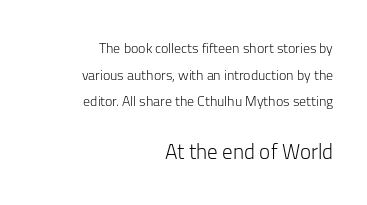
{"italic": "no", "bold": "no", "underline": "no", "align": "right", "line_spacing": "loose", "line_spacing_ratio": 1.9, "letter_spacing": "normal", "letter_spacing_em": 0.0, "larger_block": "second", "size_ratio": 1.5, "glyph_px": 21}
